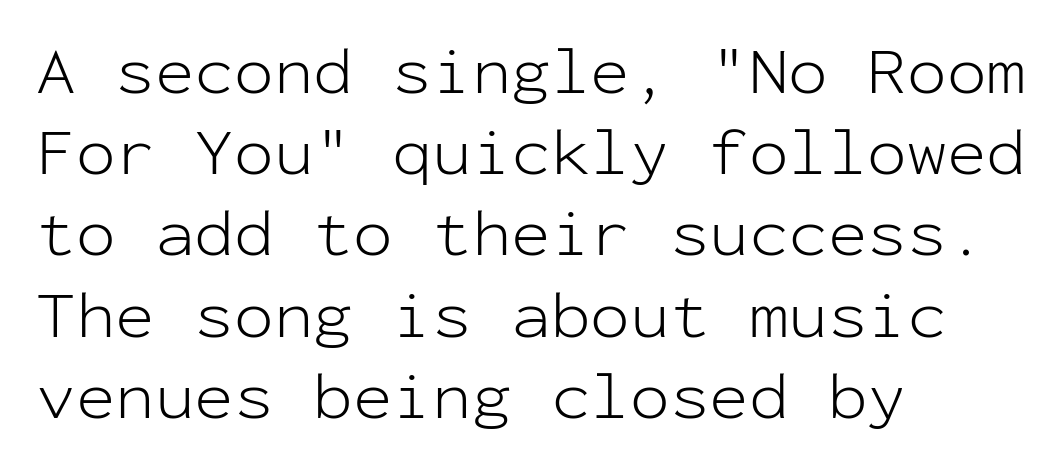
Q: Is the text bold? A: No.
Q: Is the text italic (slanted)? A: No, it is upright.
Q: Is the typeface a serif or a sans-serif typeface? A: Sans-serif.
Q: Is the text underlined? A: No.
Q: How is the paragraph aligned? A: Left-aligned.
Q: Is the spacing between letters normal or unusually wide? A: Normal.
Q: Width (condensed, normal, or wide)? A: Normal.
Q: Stroke contrast? A: Low.
Q: x-height? A: Medium.
Q: Monospaced? A: Yes.
